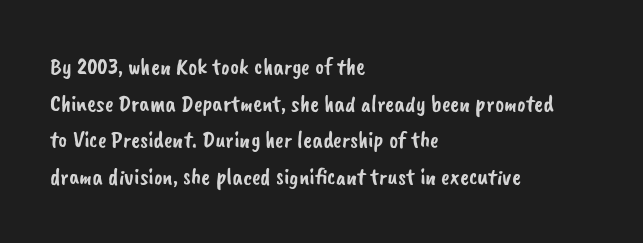
Q: Is the text underlined? A: No.
Q: How is the paragraph aligned? A: Left-aligned.
Q: Is the spacing between letters normal or unusually wide? A: Normal.
Q: Is the spacing between lines tight, normal or loose? A: Normal.
